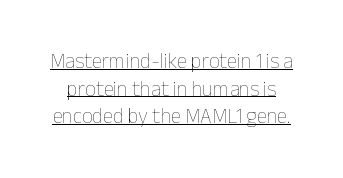
The image shows 21 px text type, upright; set normal line spacing (1.32x), normal letter spacing, underlined.
